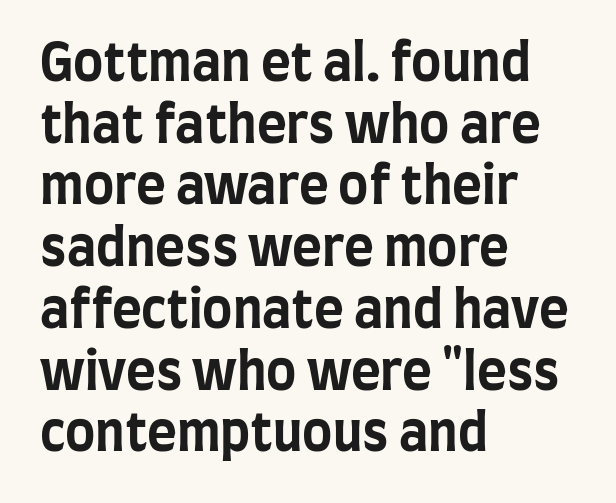
{"serif": "no", "italic": "no", "bold": "yes", "weight": "bold", "width": "condensed", "stroke_contrast": "low", "x_height": "large", "monospaced": "no", "underline": "no", "align": "left", "line_spacing_ratio": 1.21, "letter_spacing": "normal", "letter_spacing_em": 0.0, "glyph_px": 51}
